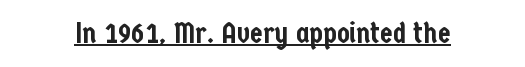
Beneath each row of characters lies a ruled line. Honestly, the letter spacing is just normal — you wouldn't notice it. Letterform terminals end flat and unadorned throughout the passage. The type sits square on the baseline with zero lean. The passage shown is typed in a proportional face where columns would drift.
